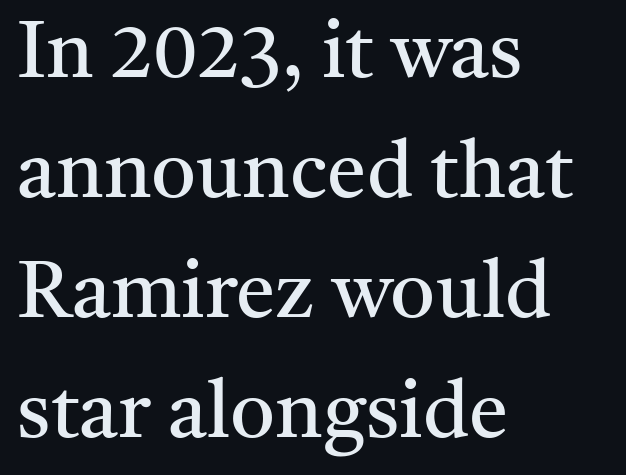
The image shows 79 px regular-weight serif type, upright; set left-aligned, normal line spacing (1.52x), normal letter spacing, not underlined; medium stroke contrast and a medium x-height.
